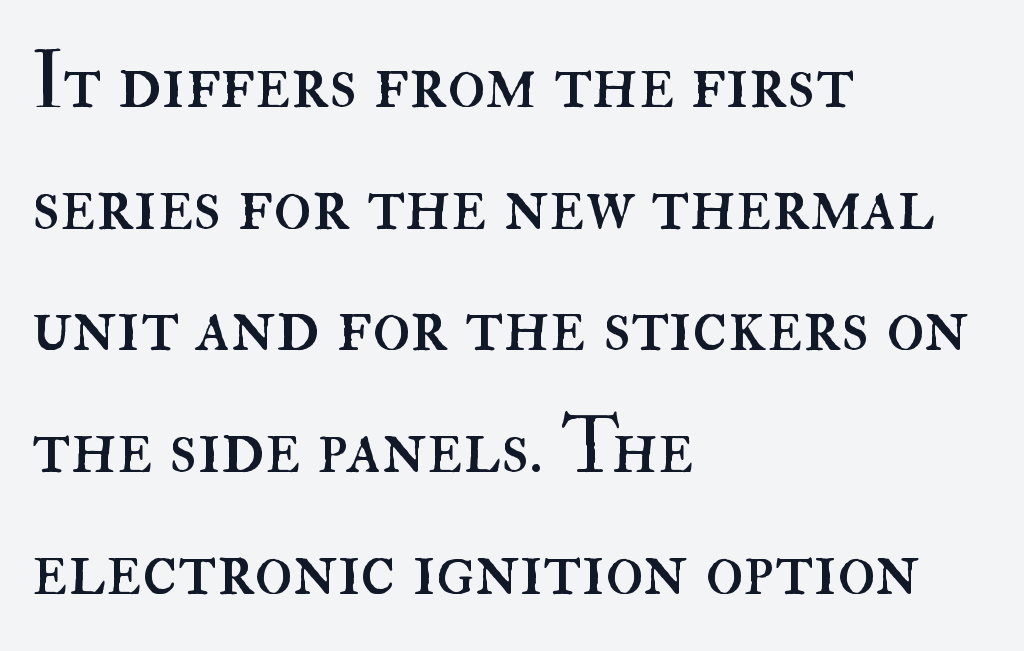
{"italic": "no", "bold": "no", "weight": "regular", "width": "normal", "stroke_contrast": "high", "x_height": "small", "monospaced": "no", "underline": "no", "align": "left", "line_spacing": "normal", "line_spacing_ratio": 1.54, "letter_spacing": "normal", "letter_spacing_em": 0.0, "glyph_px": 79}
